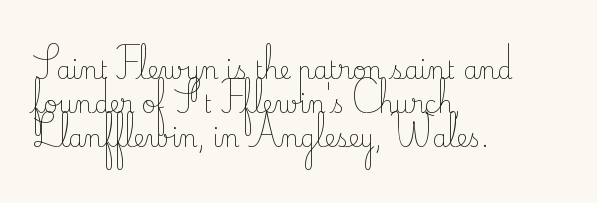
Q: Is the text bold? A: No.
Q: Is the text italic (slanted)? A: No, it is upright.
Q: Is the text underlined? A: No.
Q: How is the paragraph aligned? A: Left-aligned.
Q: Is the spacing between letters normal or unusually wide? A: Normal.
Q: Is the spacing between lines tight, normal or loose? A: Normal.
